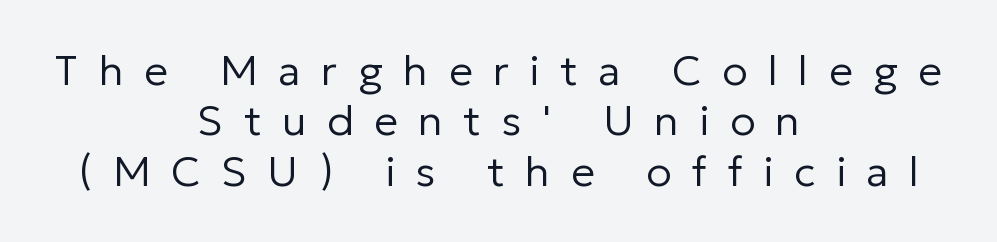
Q: Is the text bold? A: No.
Q: Is the text italic (slanted)? A: No, it is upright.
Q: Is the typeface a serif or a sans-serif typeface? A: Sans-serif.
Q: Is the text underlined? A: No.
Q: How is the paragraph aligned? A: Centered.
Q: Is the spacing between letters normal or unusually wide? A: Unusually wide.
Q: Width (condensed, normal, or wide)? A: Normal.
Q: Stroke contrast? A: Low.
Q: x-height? A: Medium.
Q: Monospaced? A: No.
